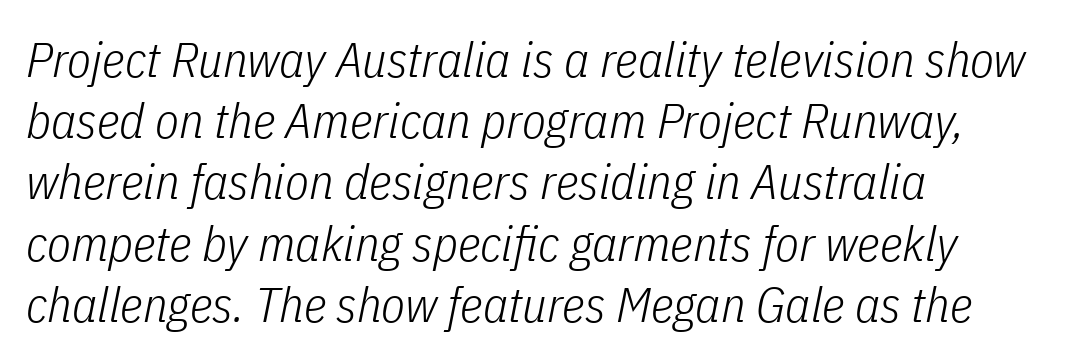
The image shows 49 px light, condensed type, italic (leaning right); set left-aligned, normal line spacing (1.25x), normal letter spacing, not underlined; low stroke contrast and a medium x-height.
